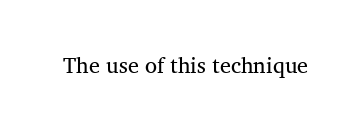
Q: Is the text bold? A: No.
Q: Is the text italic (slanted)? A: No, it is upright.
Q: Is the text underlined? A: No.
Q: Is the spacing between letters normal or unusually wide? A: Normal.
